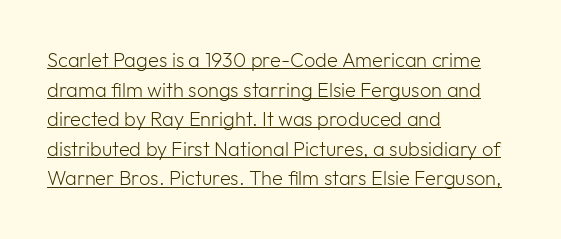
The image shows 20 px text type, upright; set left-aligned, normal line spacing (1.48x), normal letter spacing, underlined.
